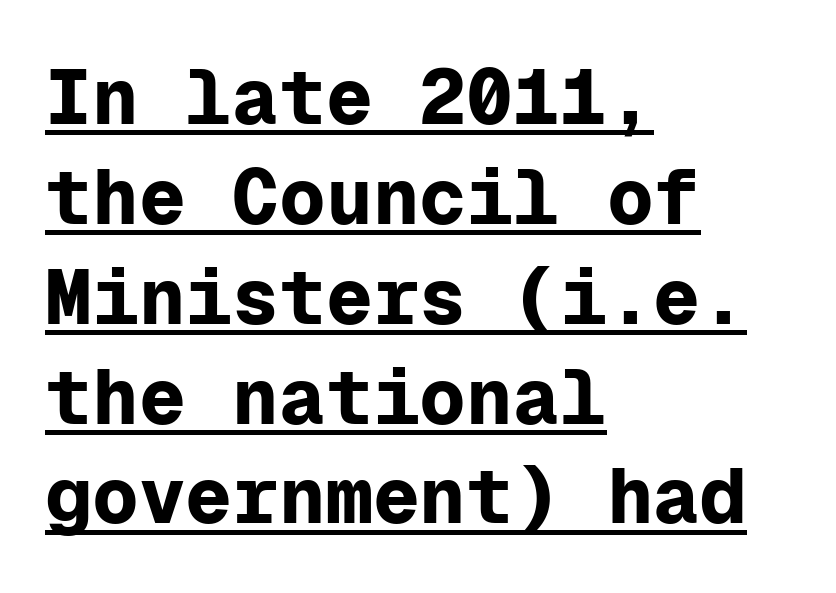
{"serif": "no", "italic": "no", "bold": "yes", "weight": "bold", "width": "normal", "stroke_contrast": "low", "x_height": "medium", "monospaced": "yes", "underline": "yes", "align": "left", "line_spacing": "normal", "line_spacing_ratio": 1.28, "letter_spacing": "normal", "letter_spacing_em": 0.0, "glyph_px": 78}
